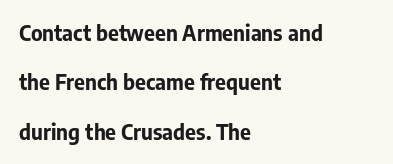
The image shows 21 px bold type, upright; set left-aligned, loose line spacing (2.35x), normal letter spacing, not underlined.
